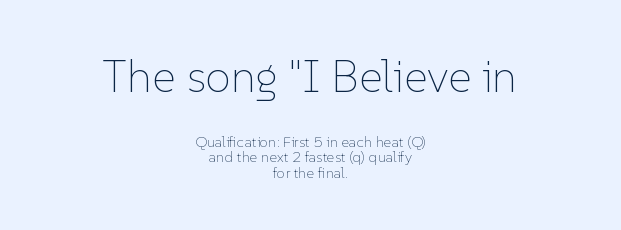
Q: Is the text bold? A: No.
Q: Is the text italic (slanted)? A: No, it is upright.
Q: Is the text underlined? A: No.
Q: How is the paragraph aligned? A: Centered.
Q: Is the spacing between letters normal or unusually wide? A: Normal.
Q: Is the spacing between lines tight, normal or loose? A: Tight.
Q: Which block of text is set in a larger size, the first (top) or the second (bottom)? A: The first (top) one.
Q: Width (condensed, normal, or wide)? A: Normal.
Q: Stroke contrast? A: Low.
Q: x-height? A: Medium.
Q: Monospaced? A: No.
